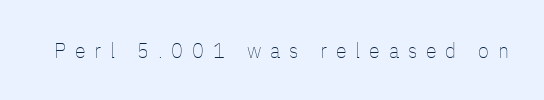
The image shows 22 px text type, upright; set unusually wide letter spacing (+0.4 em), not underlined.
